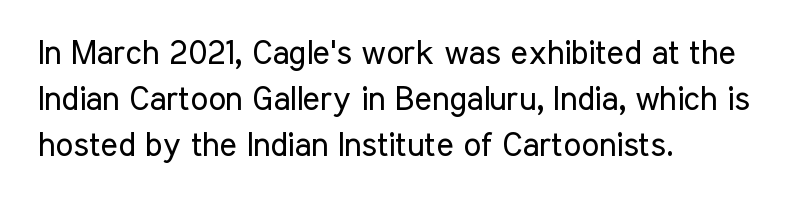
The image shows 33 px regular-weight, condensed sans-serif type, upright; set left-aligned, normal line spacing (1.4x), normal letter spacing, not underlined; low stroke contrast and a medium x-height.
